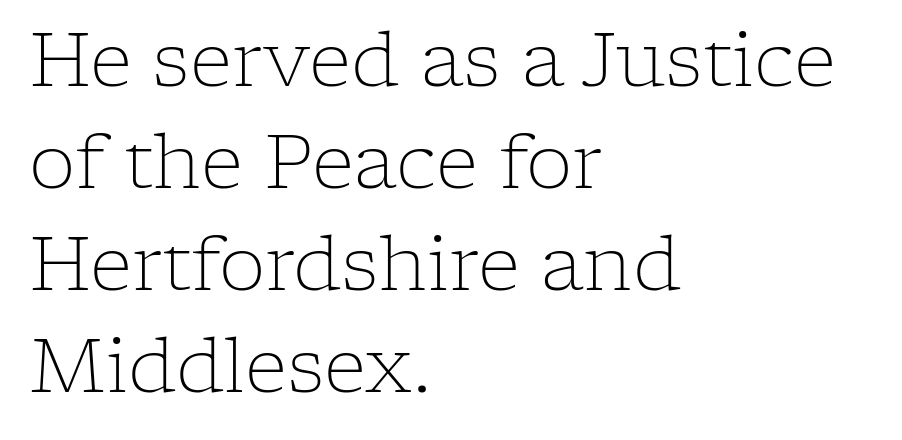
{"serif": "yes", "italic": "no", "bold": "no", "weight": "light", "width": "normal", "stroke_contrast": "low", "x_height": "medium", "monospaced": "no", "underline": "no", "align": "left", "line_spacing": "normal", "line_spacing_ratio": 1.38, "letter_spacing": "normal", "letter_spacing_em": 0.0, "glyph_px": 74}
